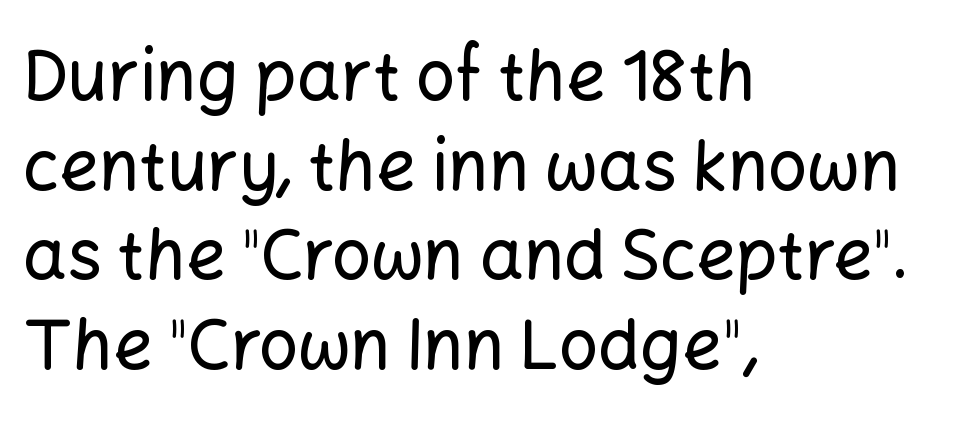
{"serif": "no", "italic": "no", "width": "normal", "stroke_contrast": "low", "x_height": "medium", "monospaced": "no", "underline": "no", "align": "left", "line_spacing": "normal", "line_spacing_ratio": 1.3, "letter_spacing": "normal", "letter_spacing_em": 0.0, "glyph_px": 69}
